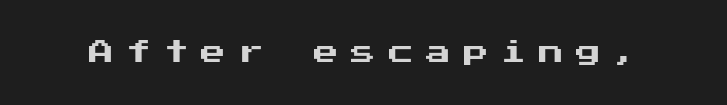
{"italic": "no", "underline": "no", "letter_spacing": "wide", "letter_spacing_em": 0.5, "glyph_px": 25}
